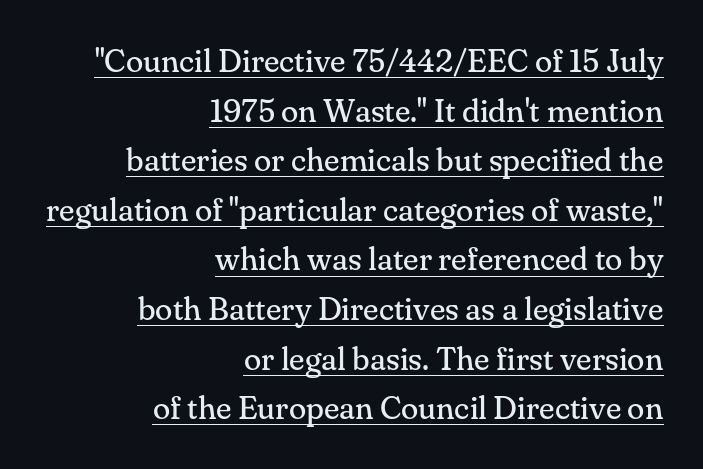
Q: Is the text bold? A: No.
Q: Is the text italic (slanted)? A: No, it is upright.
Q: Is the typeface a serif or a sans-serif typeface? A: Serif.
Q: Is the text underlined? A: Yes.
Q: How is the paragraph aligned? A: Right-aligned.
Q: Is the spacing between letters normal or unusually wide? A: Normal.
Q: Is the spacing between lines tight, normal or loose? A: Normal.
Q: Width (condensed, normal, or wide)? A: Normal.
Q: Stroke contrast? A: Medium.
Q: x-height? A: Small.
Q: Monospaced? A: No.
